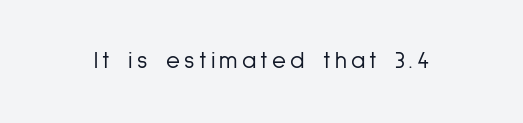
The image shows 24 px text type, upright; set not underlined.
